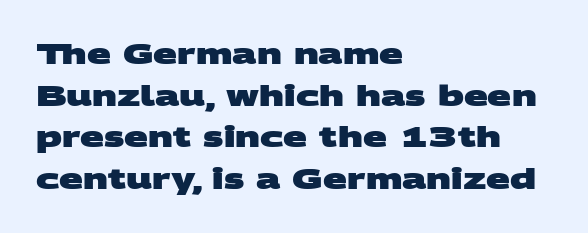
Q: Is the text bold? A: Yes.
Q: Is the typeface a serif or a sans-serif typeface? A: Sans-serif.
Q: Is the text underlined? A: No.
Q: How is the paragraph aligned? A: Left-aligned.
Q: Is the spacing between letters normal or unusually wide? A: Normal.
Q: Is the spacing between lines tight, normal or loose? A: Normal.
Q: Width (condensed, normal, or wide)? A: Wide.
Q: Stroke contrast? A: Medium.
Q: x-height? A: Large.
Q: Monospaced? A: No.
